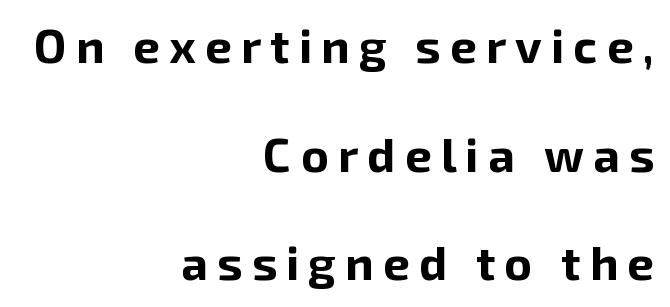
One glance says open: line gaps are wider than usual. Ascenders rise straight up at ninety degrees. The face used here is proportionally spaced, like ordinary book or web type. Note: no serifs on the glyphs.
